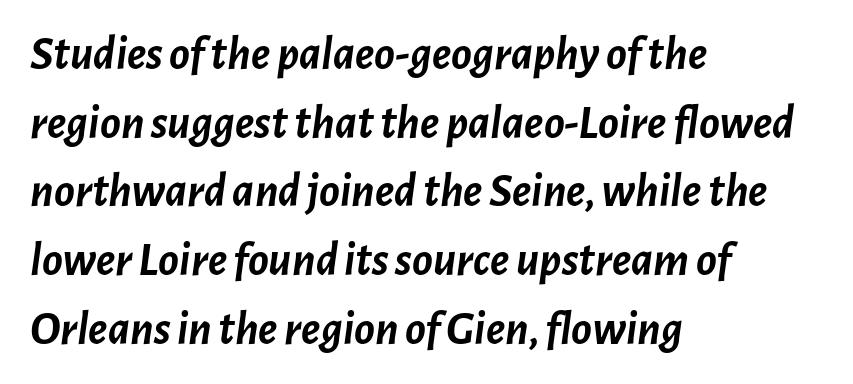
Q: Is the text bold? A: Yes.
Q: Is the text italic (slanted)? A: Yes, it leans right by about 7 degrees.
Q: Is the text underlined? A: No.
Q: How is the paragraph aligned? A: Left-aligned.
Q: Is the spacing between letters normal or unusually wide? A: Normal.
Q: Is the spacing between lines tight, normal or loose? A: Normal.
Q: Width (condensed, normal, or wide)? A: Normal.
Q: Stroke contrast? A: Low.
Q: x-height? A: Medium.
Q: Monospaced? A: No.
